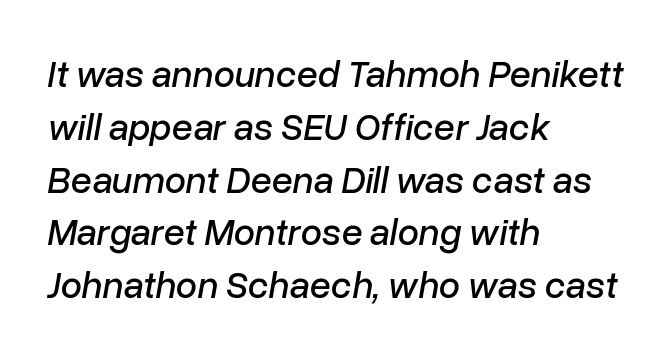
Q: Is the text italic (slanted)? A: Yes, it leans right by about 10 degrees.
Q: Is the text underlined? A: No.
Q: How is the paragraph aligned? A: Left-aligned.
Q: Is the spacing between letters normal or unusually wide? A: Normal.
Q: Is the spacing between lines tight, normal or loose? A: Normal.
Q: Width (condensed, normal, or wide)? A: Normal.
Q: Stroke contrast? A: Low.
Q: x-height? A: Medium.
Q: Monospaced? A: No.
